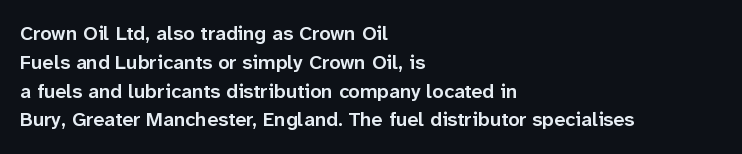
{"italic": "no", "bold": "semi", "underline": "no", "align": "left", "line_spacing": "normal", "line_spacing_ratio": 1.44, "letter_spacing": "normal", "letter_spacing_em": 0.0, "glyph_px": 20}
